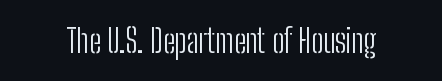
The image shows 32 px light, condensed sans-serif type, upright; set normal letter spacing, not underlined; low stroke contrast and a medium x-height.
